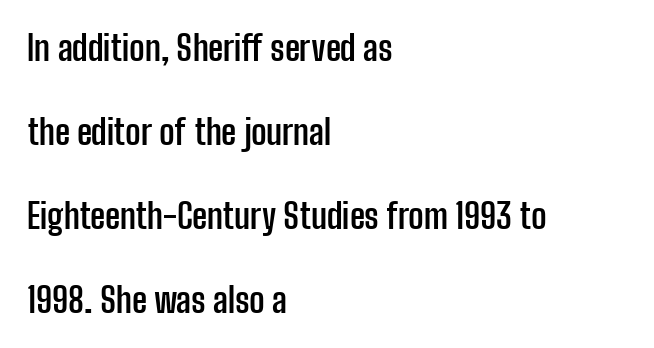
The image shows 34 px semibold, condensed sans-serif type, upright; set left-aligned, loose line spacing (2.47x), normal letter spacing, not underlined; low stroke contrast and a medium x-height.
